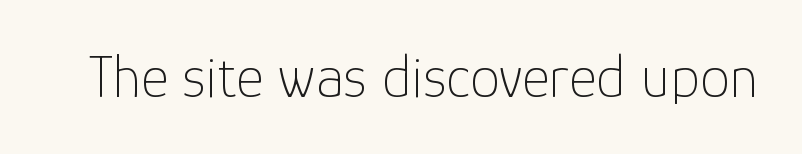
The image shows 60 px thin sans-serif type, upright; set normal letter spacing, not underlined; low stroke contrast and a medium x-height.
